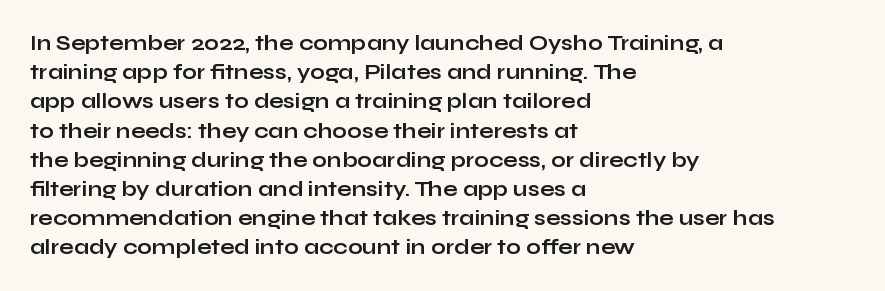
When letters stand straight like this, we call the style roman or upright. Line starts are locked; line ends wander. Quick note: underline off. Words appear dense and cohesive because spacing is normal. A normal amount of white space separates one row of letters from the next.
